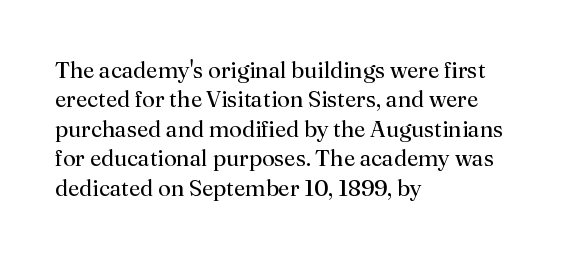
Q: Is the text bold? A: No.
Q: Is the text italic (slanted)? A: No, it is upright.
Q: Is the text underlined? A: No.
Q: How is the paragraph aligned? A: Left-aligned.
Q: Is the spacing between letters normal or unusually wide? A: Normal.
Q: Is the spacing between lines tight, normal or loose? A: Normal.
